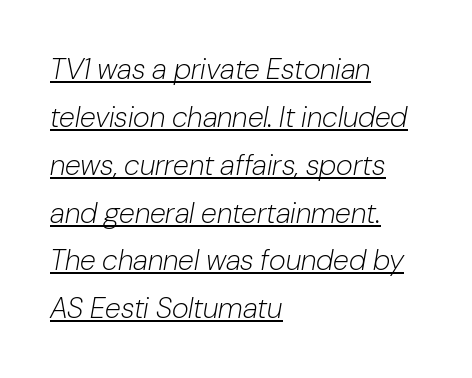
Q: Is the text bold? A: No.
Q: Is the text italic (slanted)? A: Yes, it leans right by about 10 degrees.
Q: Is the text underlined? A: Yes.
Q: How is the paragraph aligned? A: Left-aligned.
Q: Is the spacing between letters normal or unusually wide? A: Normal.
Q: Is the spacing between lines tight, normal or loose? A: Normal.
Q: Width (condensed, normal, or wide)? A: Normal.
Q: Stroke contrast? A: Low.
Q: x-height? A: Medium.
Q: Monospaced? A: No.
